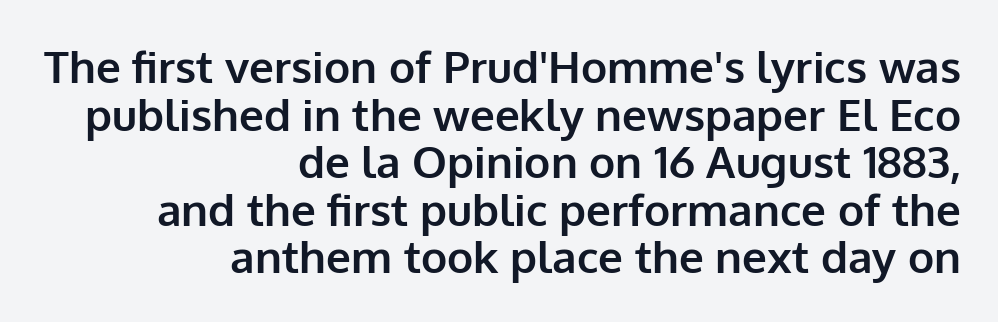
Words appear dense and cohesive because spacing is normal. This sample is right-justified, so line beginnings fall wherever the words allow. These lines carry a lot of weight — the face is fully bold. Every stem runs plumb, perpendicular to the baseline. Leading is clearly below the norm, producing a dense column.
